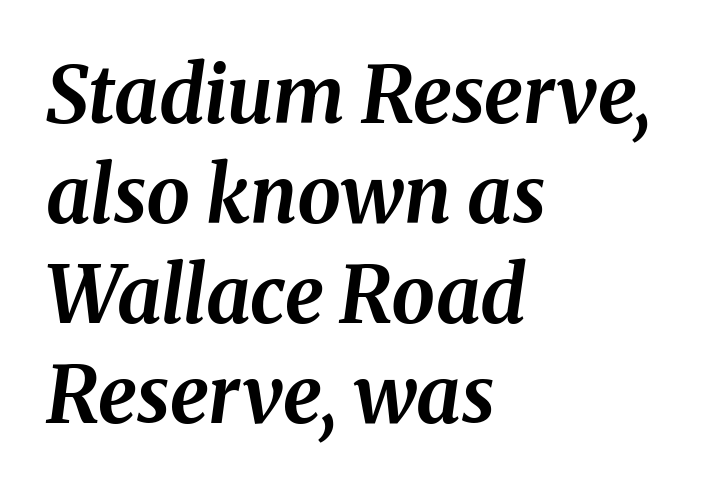
The rendering uses a bold face; every stroke is thick and dark. Looking at the ascenders, they clearly lean. Summary of vertical rhythm: regular, with standard interline spacing. The area under the type is left untouched. Inter-character spacing is left at the font's built-in metrics. Character widths vary here, with narrow letters taking less room than wide ones.
